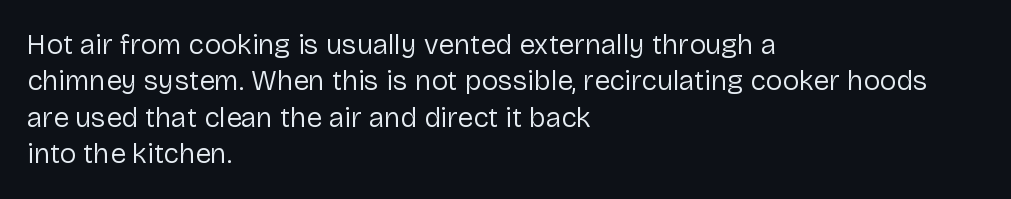
The tracking reads as untouched default to a designer's eye. The letters advance in unequal steps, a hallmark of proportional type. Typographically, this falls in the sans-serif category. Underlining? Definitely not there. The lines in this sample share a left origin and differ only in where they stop. Quick note: interline space is typical.
